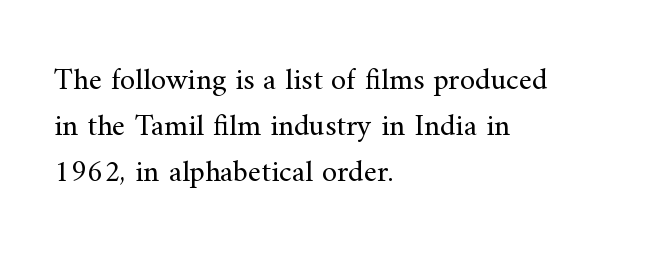
Compared with a centered layout, this one pins lines to the left instead. Varying glyph widths throughout — classic text-font behaviour. This sample uses an upright cut, with every glyph sitting square on the baseline. Unmarked baselines from the first word to the last.
